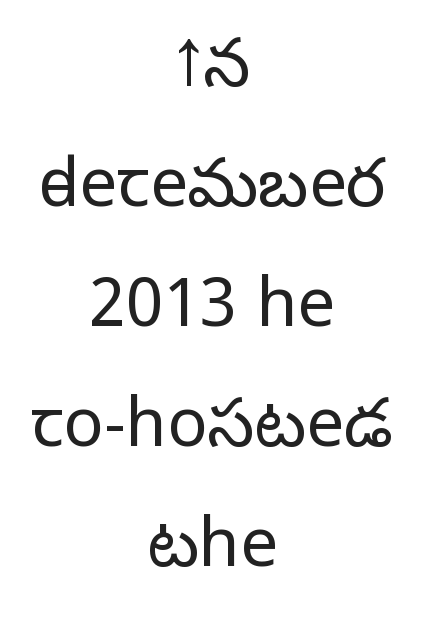
{"serif": "no", "italic": "no", "bold": "no", "weight": "light", "width": "normal", "stroke_contrast": "low", "x_height": "medium", "monospaced": "no", "underline": "no", "align": "center", "line_spacing_ratio": 1.79, "letter_spacing": "normal", "letter_spacing_em": 0.0, "glyph_px": 67}
